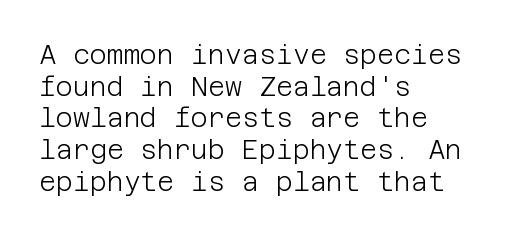
Q: Is the text bold? A: No.
Q: Is the text italic (slanted)? A: No, it is upright.
Q: Is the text underlined? A: No.
Q: How is the paragraph aligned? A: Left-aligned.
Q: Is the spacing between letters normal or unusually wide? A: Normal.
